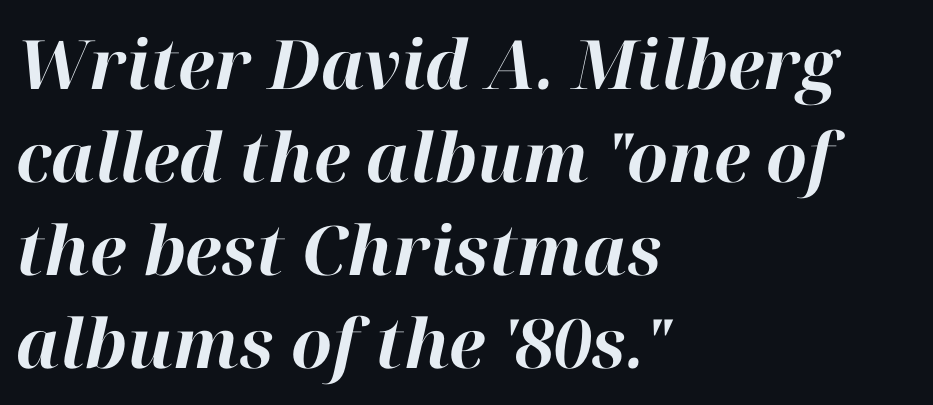
{"italic": "yes", "lean": "right", "slant_degrees": 12, "bold": "yes", "weight": "bold", "width": "normal", "stroke_contrast": "high", "x_height": "medium", "monospaced": "no", "underline": "no", "align": "left", "line_spacing": "normal", "line_spacing_ratio": 1.37, "letter_spacing": "normal", "letter_spacing_em": 0.0, "glyph_px": 68}
